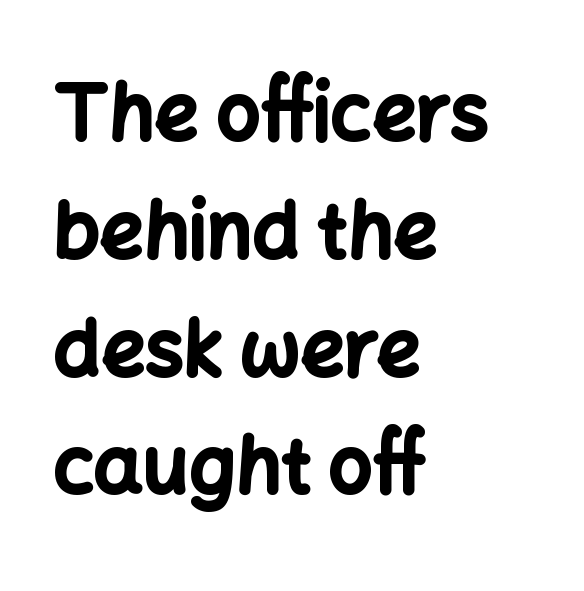
Q: Is the text bold? A: Yes.
Q: Is the text italic (slanted)? A: No, it is upright.
Q: Is the typeface a serif or a sans-serif typeface? A: Sans-serif.
Q: Is the text underlined? A: No.
Q: How is the paragraph aligned? A: Left-aligned.
Q: Is the spacing between letters normal or unusually wide? A: Normal.
Q: Is the spacing between lines tight, normal or loose? A: Normal.
Q: Width (condensed, normal, or wide)? A: Normal.
Q: Stroke contrast? A: Low.
Q: x-height? A: Medium.
Q: Monospaced? A: No.
